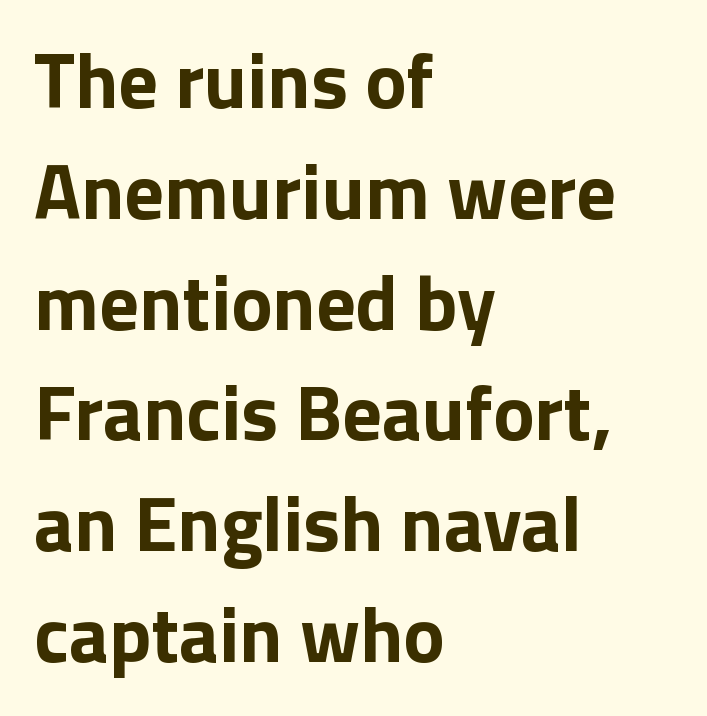
The image shows 78 px bold sans-serif type, upright; set left-aligned, normal line spacing (1.42x), normal letter spacing, not underlined; low stroke contrast and a medium x-height.
